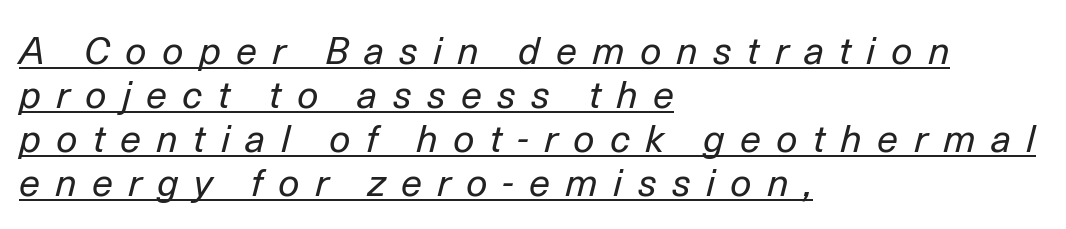
Underlining? Definitely there. Each letter keeps its own natural width here, so spacing adapts to shape. Is the stroke heavy? The answer is a plain regular-or-lighter. Display-style spreading of the glyphs; the letterfit is very open. The axis of the letterforms is tilted away from vertical. Caption: multi-line text, flush left, ragged right.
